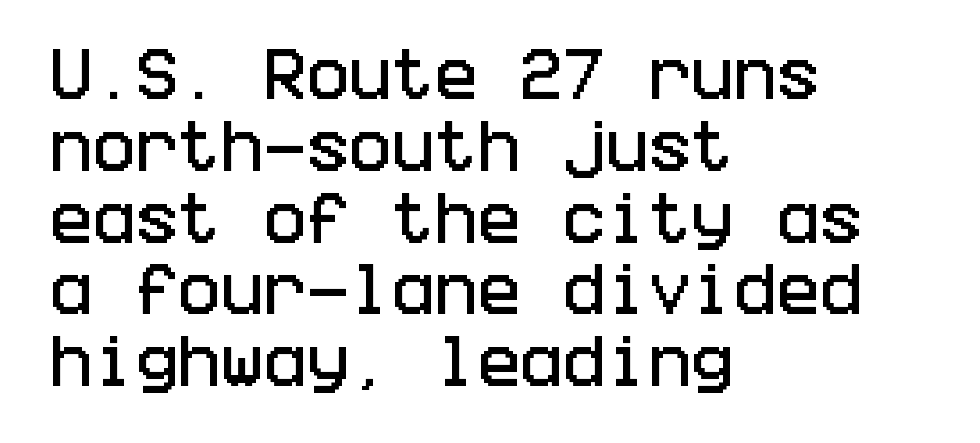
The letters stand straight up with perfectly vertical stems. This sample uses a sans-serif face. The strip under each line holds only bare page. Inter-character spacing is left at the font's built-in metrics. A classic flush-left, rag-right setting is used for this passage. Leading matches the norm, producing a regular column.
